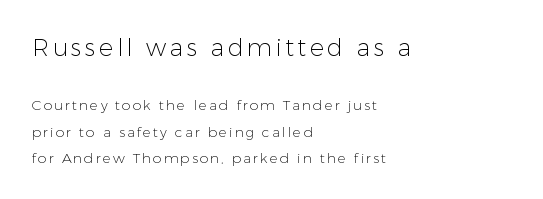
The lettering holds an erect, upright posture throughout. Block one is the big one; block two sits smaller underneath. Horizontally, the lines are justified to the leading edge only. Stems and bowls with no extra thickness — not bold. The foot of each line stays bare and open.
